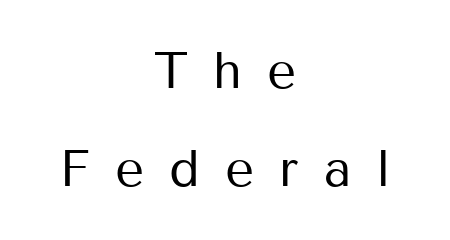
Q: Is the text bold? A: No.
Q: Is the text italic (slanted)? A: No, it is upright.
Q: Is the typeface a serif or a sans-serif typeface? A: Sans-serif.
Q: Is the text underlined? A: No.
Q: How is the paragraph aligned? A: Centered.
Q: Is the spacing between letters normal or unusually wide? A: Unusually wide.
Q: Is the spacing between lines tight, normal or loose? A: Loose.
Q: Width (condensed, normal, or wide)? A: Normal.
Q: Stroke contrast? A: Medium.
Q: x-height? A: Medium.
Q: Monospaced? A: No.
